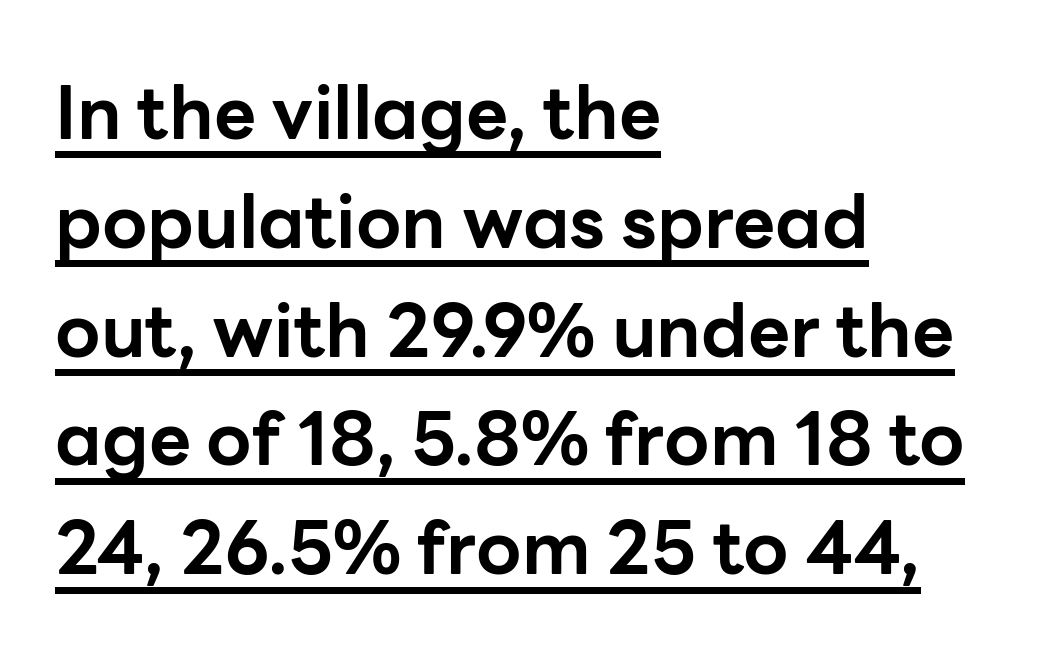
{"serif": "no", "italic": "no", "bold": "yes", "weight": "bold", "width": "normal", "stroke_contrast": "low", "x_height": "medium", "monospaced": "no", "underline": "yes", "align": "left", "line_spacing": "normal", "line_spacing_ratio": 1.49, "letter_spacing": "normal", "letter_spacing_em": 0.0, "glyph_px": 73}
